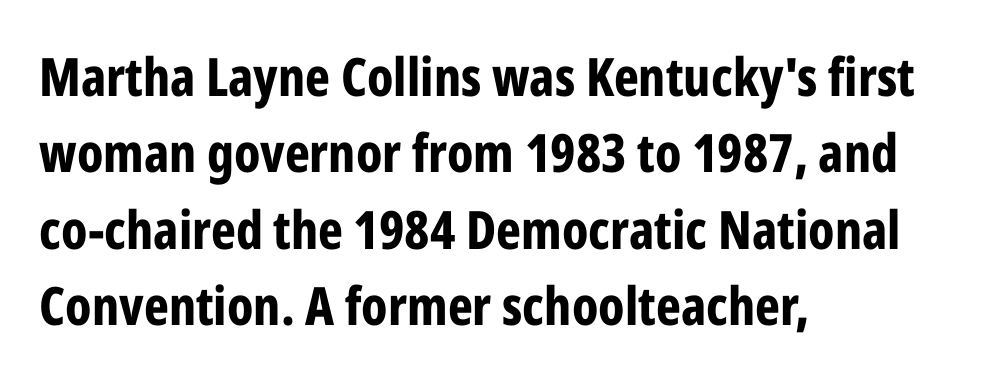
The image shows 53 px bold, condensed sans-serif type, upright; set left-aligned, normal line spacing (1.44x), normal letter spacing, not underlined; low stroke contrast and a medium x-height.
